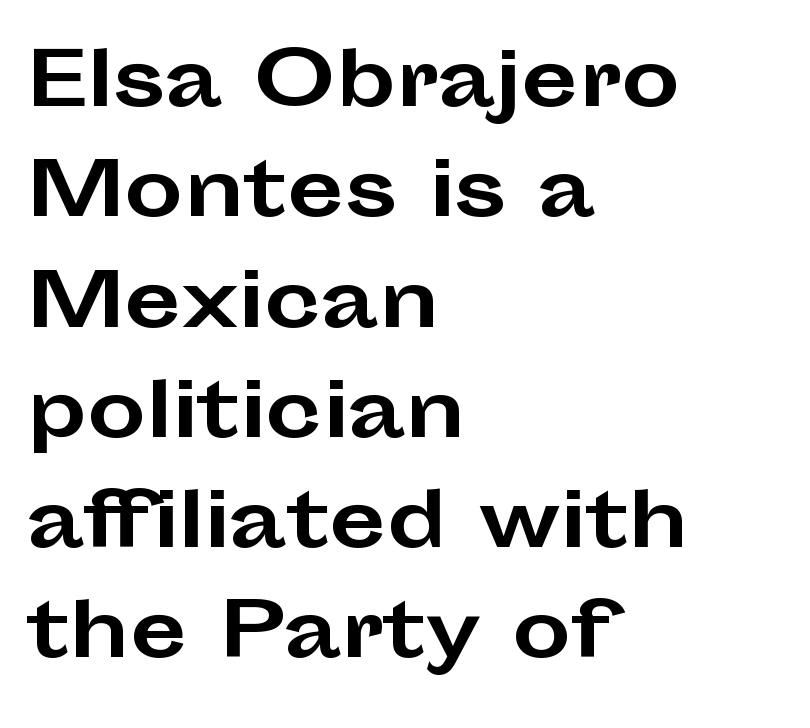
Q: Is the text bold? A: Yes.
Q: Is the text italic (slanted)? A: No, it is upright.
Q: Is the typeface a serif or a sans-serif typeface? A: Sans-serif.
Q: Is the text underlined? A: No.
Q: How is the paragraph aligned? A: Left-aligned.
Q: Is the spacing between letters normal or unusually wide? A: Normal.
Q: Is the spacing between lines tight, normal or loose? A: Normal.
Q: Width (condensed, normal, or wide)? A: Wide.
Q: Stroke contrast? A: Low.
Q: x-height? A: Medium.
Q: Monospaced? A: No.
